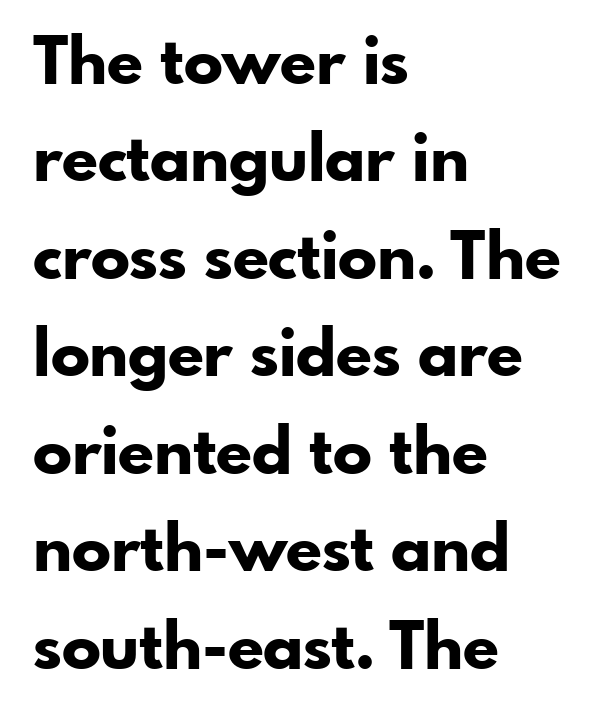
The image shows 65 px bold sans-serif type, upright; set left-aligned, normal line spacing (1.5x), normal letter spacing, not underlined; low stroke contrast and a small x-height.
